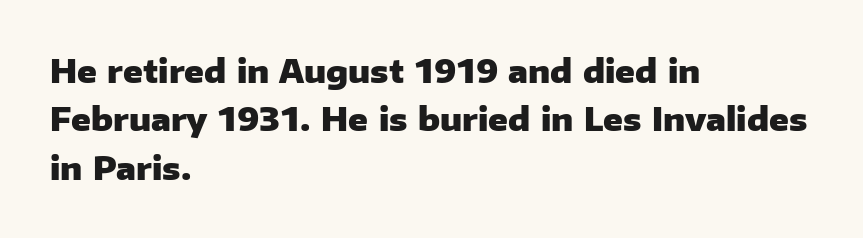
{"serif": "no", "italic": "no", "bold": "yes", "weight": "heavy", "width": "normal", "stroke_contrast": "low", "x_height": "medium", "monospaced": "no", "underline": "no", "align": "left", "line_spacing": "normal", "line_spacing_ratio": 1.51, "letter_spacing": "normal", "letter_spacing_em": 0.0, "glyph_px": 32}
